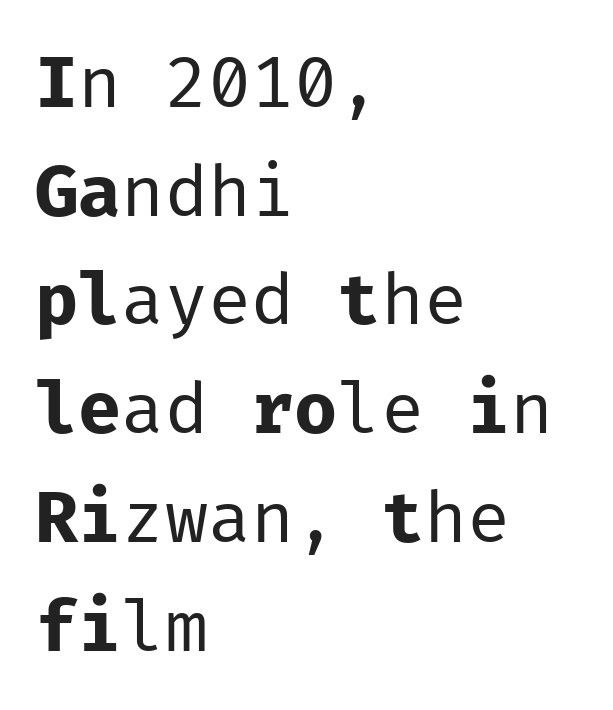
Q: Is the text bold? A: No.
Q: Is the text italic (slanted)? A: No, it is upright.
Q: Is the typeface a serif or a sans-serif typeface? A: Sans-serif.
Q: Is the text underlined? A: No.
Q: How is the paragraph aligned? A: Left-aligned.
Q: Is the spacing between letters normal or unusually wide? A: Normal.
Q: Is the spacing between lines tight, normal or loose? A: Normal.
Q: Width (condensed, normal, or wide)? A: Normal.
Q: Stroke contrast? A: Low.
Q: x-height? A: Medium.
Q: Monospaced? A: Yes.
